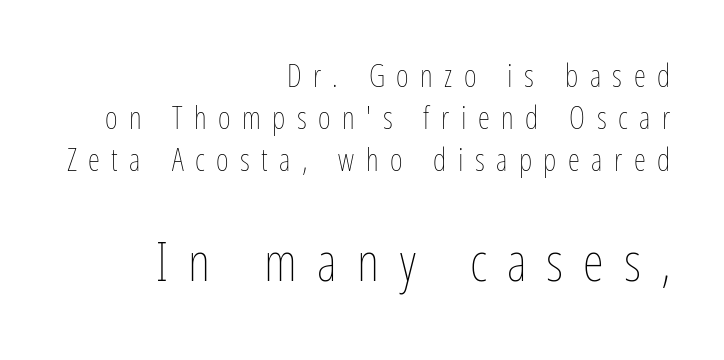
{"italic": "no", "bold": "no", "weight": "thin", "width": "condensed", "stroke_contrast": "low", "x_height": "medium", "monospaced": "no", "underline": "no", "align": "right", "line_spacing": "normal", "line_spacing_ratio": 1.35, "letter_spacing": "wide", "letter_spacing_em": 0.37, "larger_block": "second", "size_ratio": 1.74, "glyph_px": 54}
